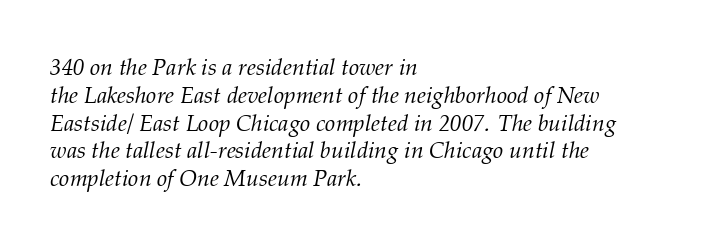
{"italic": "yes", "lean": "right", "slant_degrees": 12, "bold": "no", "underline": "no", "align": "left", "line_spacing_ratio": 1.21, "letter_spacing": "normal", "letter_spacing_em": 0.0, "glyph_px": 23}
